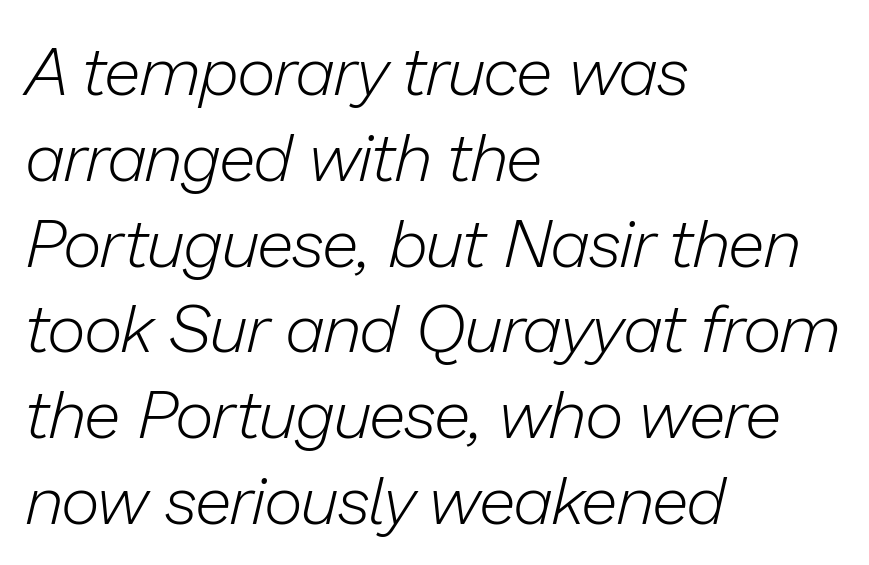
{"italic": "yes", "lean": "right", "slant_degrees": 13, "bold": "no", "weight": "light", "width": "normal", "stroke_contrast": "low", "x_height": "medium", "monospaced": "no", "underline": "no", "align": "left", "line_spacing": "normal", "line_spacing_ratio": 1.28, "letter_spacing": "normal", "letter_spacing_em": 0.0, "glyph_px": 67}
